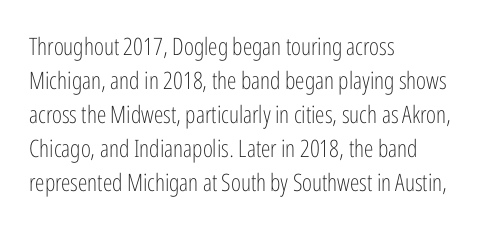
Just letters on the line, the space beneath them empty. The lines sit at an ordinary, default distance from one another. Reading down the block, your eye returns to a fixed left position each line. Think standard paragraph weight, or any step lighter than that.
